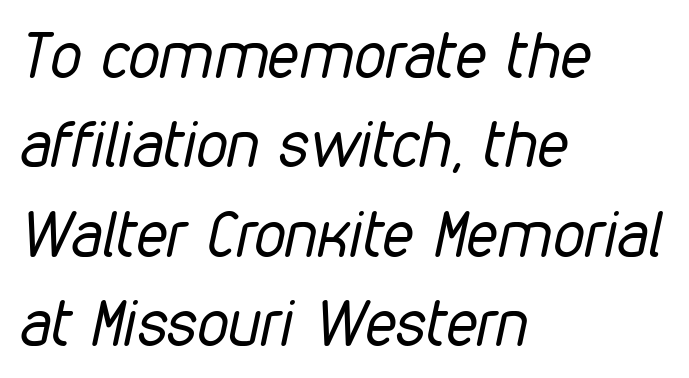
Clear beneath every line of the passage. The lettering tilts uniformly, giving the passage an italic look. Caption: multi-line text, flush left, ragged right. Does the leading feel generous? No, just average. Spacing between characters is what you'd get straight out of the box.
